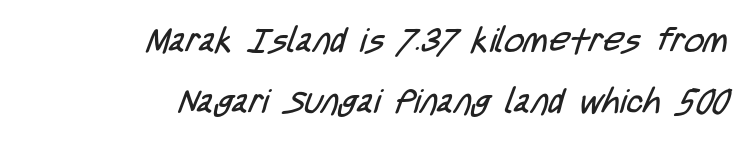
Q: Is the text bold? A: No.
Q: Is the typeface a serif or a sans-serif typeface? A: Sans-serif.
Q: Is the text underlined? A: No.
Q: How is the paragraph aligned? A: Right-aligned.
Q: Is the spacing between letters normal or unusually wide? A: Normal.
Q: Width (condensed, normal, or wide)? A: Condensed.
Q: Stroke contrast? A: Low.
Q: x-height? A: Large.
Q: Monospaced? A: No.
